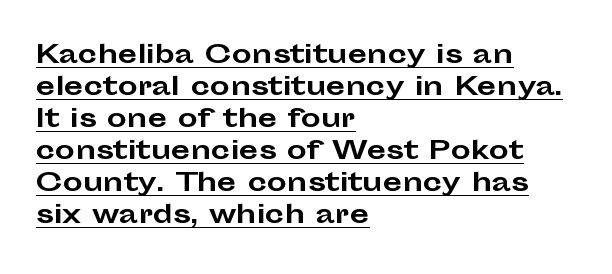
{"italic": "no", "bold": "yes", "underline": "yes", "align": "left", "line_spacing": "normal", "line_spacing_ratio": 1.28, "letter_spacing": "normal", "letter_spacing_em": 0.0, "glyph_px": 25}
